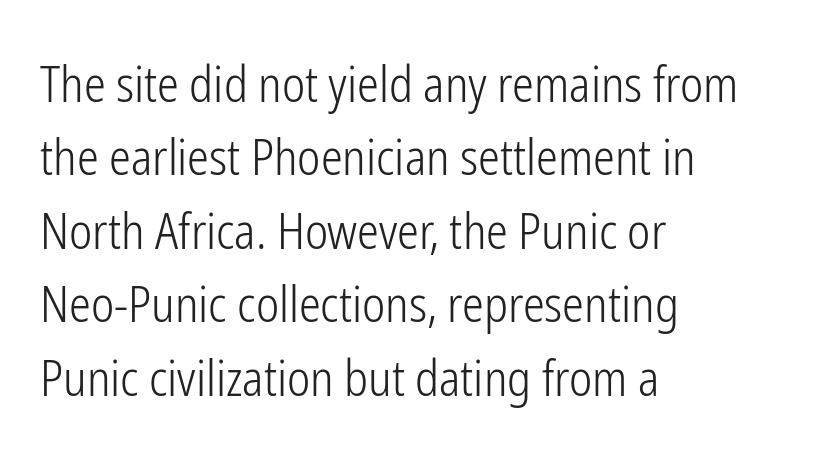
The image shows 49 px light, condensed sans-serif type, upright; set left-aligned, normal line spacing (1.5x), normal letter spacing, not underlined; low stroke contrast and a medium x-height.
